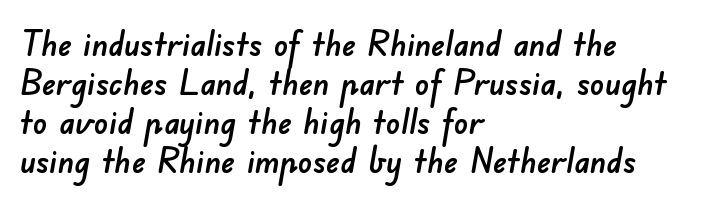
{"serif": "no", "width": "normal", "stroke_contrast": "low", "x_height": "small", "monospaced": "no", "underline": "no", "align": "left", "line_spacing": "tight", "line_spacing_ratio": 1.11, "letter_spacing": "normal", "letter_spacing_em": 0.0, "glyph_px": 35}
